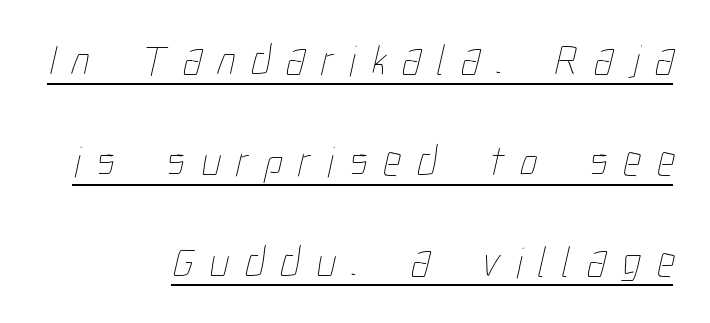
Q: Is the text bold? A: No.
Q: Is the text underlined? A: Yes.
Q: How is the paragraph aligned? A: Right-aligned.
Q: Is the spacing between letters normal or unusually wide? A: Unusually wide.
Q: Is the spacing between lines tight, normal or loose? A: Loose.
Q: Width (condensed, normal, or wide)? A: Condensed.
Q: Stroke contrast? A: Low.
Q: x-height? A: Medium.
Q: Monospaced? A: No.
